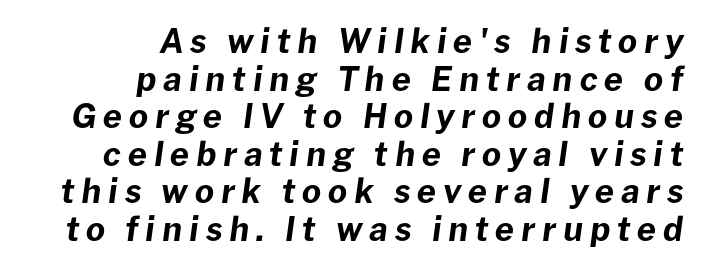
{"italic": "yes", "lean": "right", "slant_degrees": 8, "bold": "yes", "weight": "bold", "width": "normal", "stroke_contrast": "low", "x_height": "medium", "monospaced": "no", "underline": "no", "align": "right", "line_spacing": "tight", "line_spacing_ratio": 1.14, "letter_spacing": "wide", "letter_spacing_em": 0.21, "glyph_px": 33}
